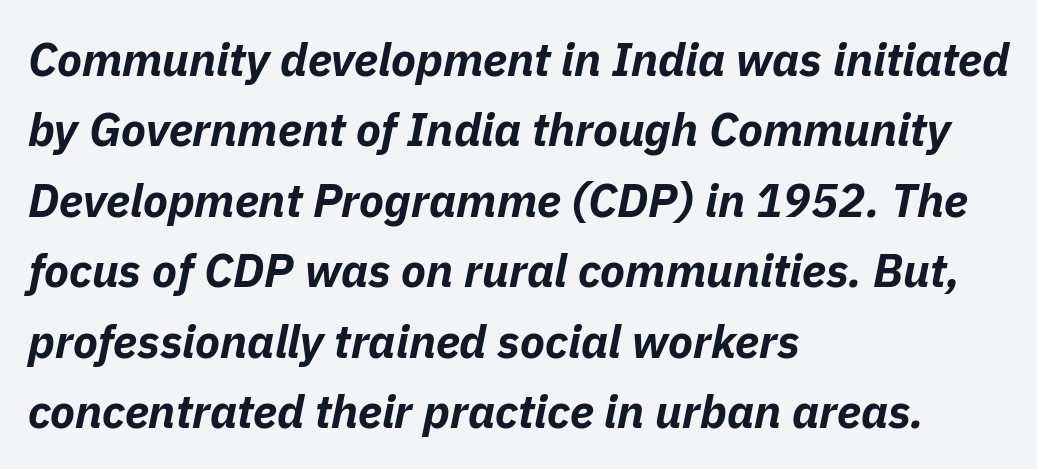
Is this a fixed-width face? No — the glyphs have proportional, varying widths. The strokes are fattened all the way to bold. Characters follow at the spacing the type designer built in. It's the slanting kind of type. Any mark beneath the type? The region is blank.
